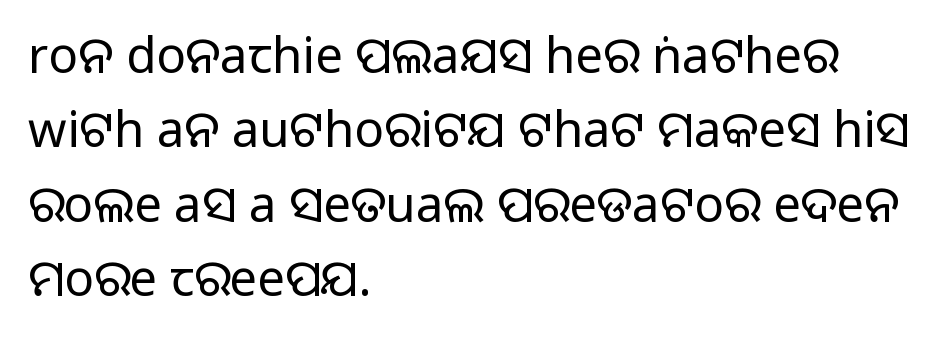
Ascenders rise straight up at ninety degrees. The designer went with a sans here, leaving each stem footless. Nothing heavy about these letters — not bold at all. The lines in this sample share a left origin and differ only in where they stop. These lines are rendered in a variable-pitch font. Is the letter spacing exaggerated? No — it looks like the ordinary default.
